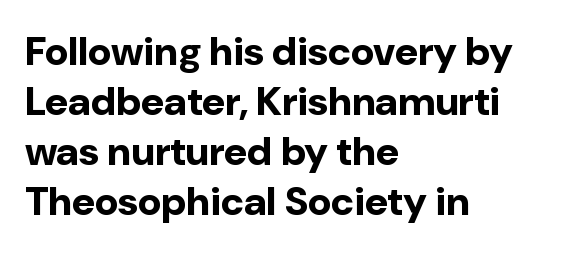
{"serif": "no", "italic": "no", "bold": "yes", "weight": "bold", "width": "normal", "stroke_contrast": "low", "x_height": "medium", "monospaced": "no", "underline": "no", "align": "left", "line_spacing": "normal", "line_spacing_ratio": 1.25, "letter_spacing": "normal", "letter_spacing_em": 0.0, "glyph_px": 40}
